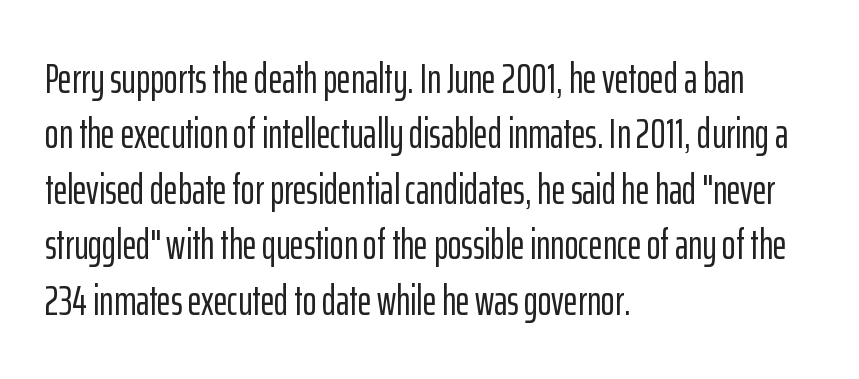
Q: Is the text italic (slanted)? A: No, it is upright.
Q: Is the typeface a serif or a sans-serif typeface? A: Sans-serif.
Q: Is the text underlined? A: No.
Q: How is the paragraph aligned? A: Left-aligned.
Q: Is the spacing between letters normal or unusually wide? A: Normal.
Q: Is the spacing between lines tight, normal or loose? A: Normal.
Q: Width (condensed, normal, or wide)? A: Condensed.
Q: Stroke contrast? A: Low.
Q: x-height? A: Medium.
Q: Monospaced? A: No.
